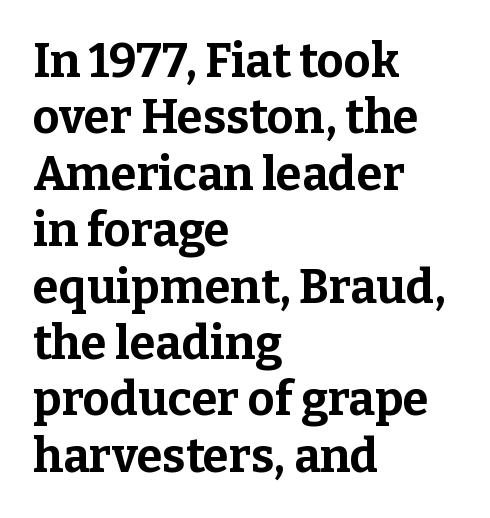
Q: Is the text bold? A: Yes.
Q: Is the text italic (slanted)? A: No, it is upright.
Q: Is the typeface a serif or a sans-serif typeface? A: Serif.
Q: Is the text underlined? A: No.
Q: How is the paragraph aligned? A: Left-aligned.
Q: Is the spacing between letters normal or unusually wide? A: Normal.
Q: Width (condensed, normal, or wide)? A: Normal.
Q: Stroke contrast? A: Low.
Q: x-height? A: Medium.
Q: Monospaced? A: No.
